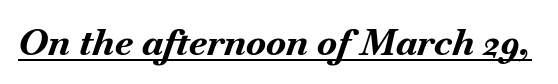
Set as a true bold cut, around the 700 mark. Slanted lettering throughout. Does extra space separate the letters? No, they use regular spacing. The face used here is proportionally spaced, like ordinary book or web type.
